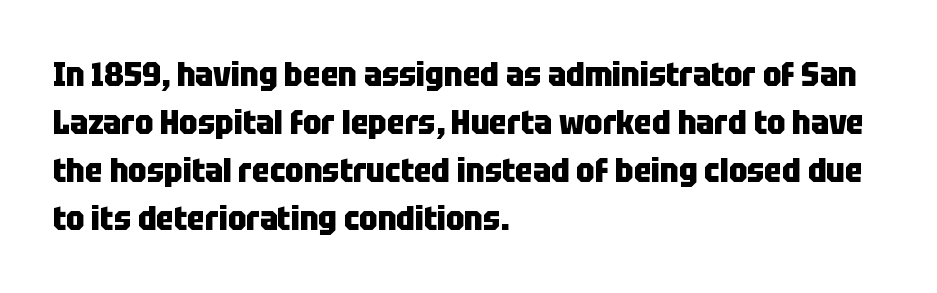
{"serif": "no", "italic": "no", "bold": "yes", "weight": "heavy", "width": "condensed", "stroke_contrast": "low", "x_height": "large", "monospaced": "no", "underline": "no", "align": "left", "line_spacing": "normal", "line_spacing_ratio": 1.45, "letter_spacing": "normal", "letter_spacing_em": 0.0, "glyph_px": 33}
